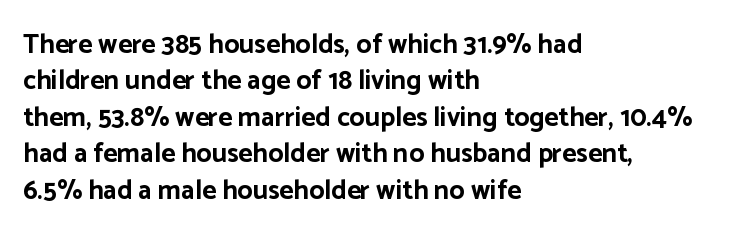
Q: Is the text bold? A: Yes.
Q: Is the text italic (slanted)? A: No, it is upright.
Q: Is the text underlined? A: No.
Q: How is the paragraph aligned? A: Left-aligned.
Q: Is the spacing between letters normal or unusually wide? A: Normal.
Q: Is the spacing between lines tight, normal or loose? A: Normal.
